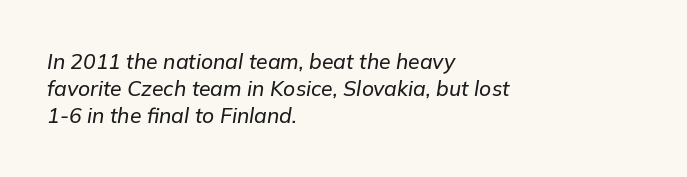
Notice how the passage keeps a crisp vertical edge on the left only. These lines sit exactly where default settings would place them. If you drew a line through each stem, it would be angled. Each row of text sits above clean, open space. What stands out about the letter spacing? Nothing — it is the standard amount.
